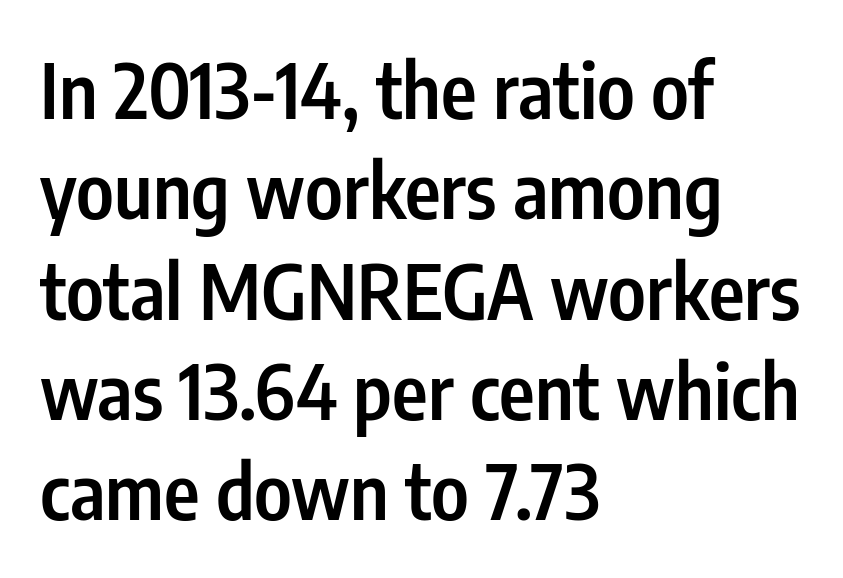
Think of a printed novel: that variable character pitch is what you see here. Do the letters lean? They stand straight. Rule under the text: the space is simply empty. The compositor pushed each line to the left boundary.
